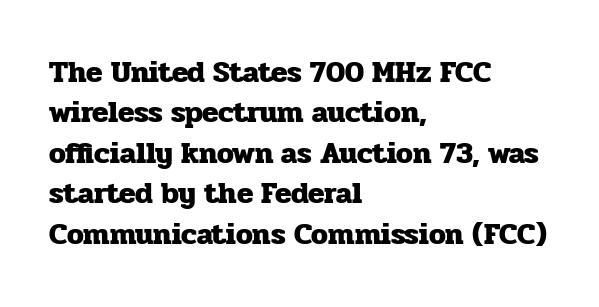
Plenty of ink on the page — the face is bold. The font family rendered here belongs to the serif group. Each letter keeps its own natural width here, so spacing adapts to shape. Honestly, there is no underline to notice here at all.
